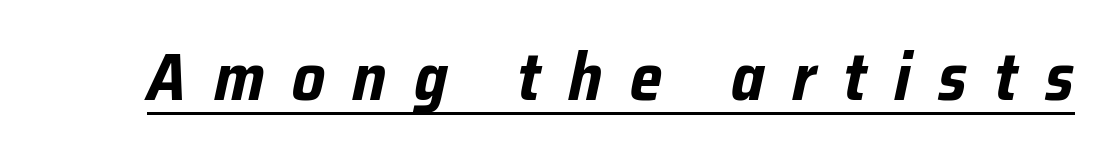
Q: Is the text bold? A: Yes.
Q: Is the text italic (slanted)? A: Yes, it leans right by about 12 degrees.
Q: Is the text underlined? A: Yes.
Q: Is the spacing between letters normal or unusually wide? A: Unusually wide.
Q: Width (condensed, normal, or wide)? A: Condensed.
Q: Stroke contrast? A: Low.
Q: x-height? A: Medium.
Q: Monospaced? A: No.
